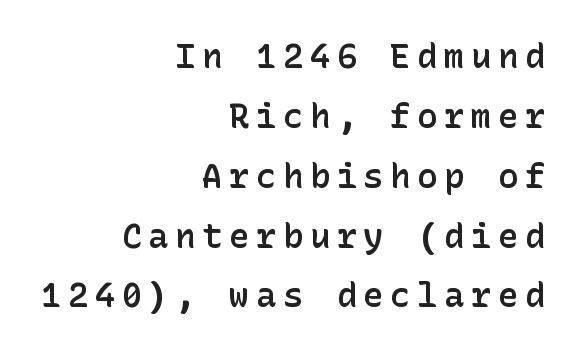
The image shows 34 px semibold sans-serif type, upright; set right-aligned, line spacing 1.76x, not underlined; low stroke contrast and a medium x-height.
